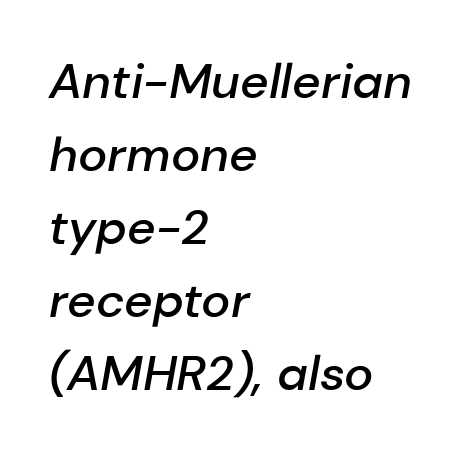
Q: Is the text bold? A: Semi-bold.
Q: Is the text italic (slanted)? A: Yes, it leans right by about 10 degrees.
Q: Is the text underlined? A: No.
Q: How is the paragraph aligned? A: Left-aligned.
Q: Is the spacing between letters normal or unusually wide? A: Normal.
Q: Is the spacing between lines tight, normal or loose? A: Normal.
Q: Width (condensed, normal, or wide)? A: Normal.
Q: Stroke contrast? A: Low.
Q: x-height? A: Medium.
Q: Monospaced? A: No.
